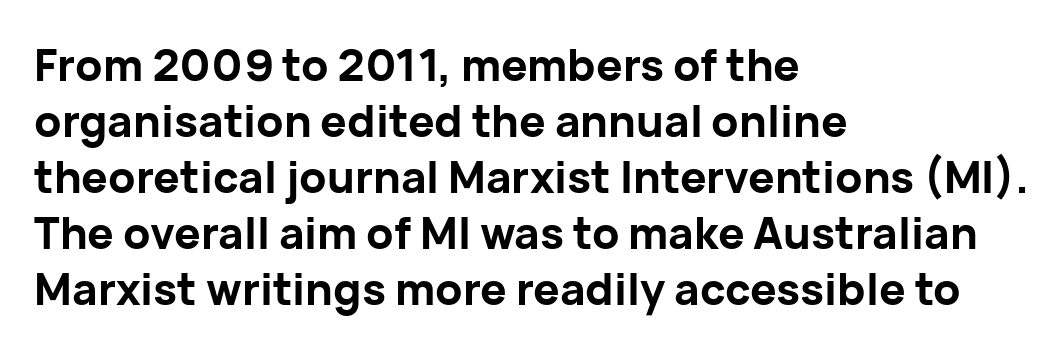
Q: Is the text bold? A: Yes.
Q: Is the text italic (slanted)? A: No, it is upright.
Q: Is the typeface a serif or a sans-serif typeface? A: Sans-serif.
Q: Is the text underlined? A: No.
Q: How is the paragraph aligned? A: Left-aligned.
Q: Is the spacing between letters normal or unusually wide? A: Normal.
Q: Is the spacing between lines tight, normal or loose? A: Normal.
Q: Width (condensed, normal, or wide)? A: Normal.
Q: Stroke contrast? A: Low.
Q: x-height? A: Medium.
Q: Monospaced? A: No.
